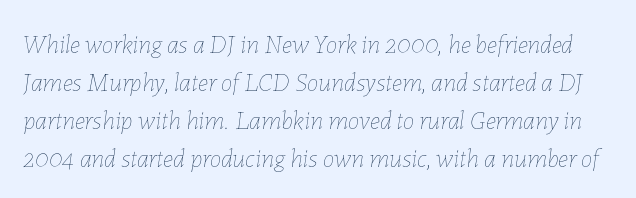
Q: Is the text bold? A: No.
Q: Is the text italic (slanted)? A: Yes, it leans right by about 7 degrees.
Q: Is the text underlined? A: No.
Q: Is the spacing between letters normal or unusually wide? A: Normal.
Q: Is the spacing between lines tight, normal or loose? A: Normal.
